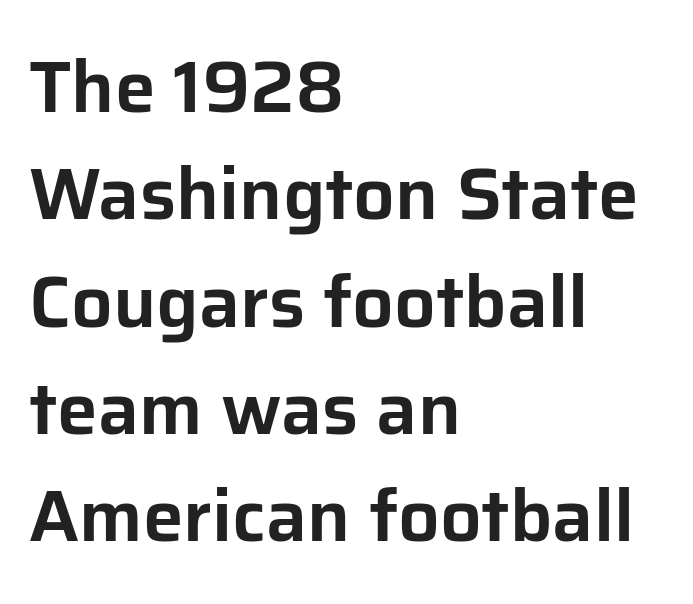
Spacing verdict: proportional, widths tailored to each character. Unlike a traditional serif, this face leaves its strokes unadorned. The vertical gap from one line to the next is medium. This sample uses an upright cut, with every glyph sitting square on the baseline.
